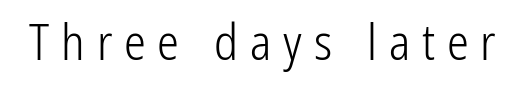
Q: Is the text bold? A: No.
Q: Is the text italic (slanted)? A: No, it is upright.
Q: Is the typeface a serif or a sans-serif typeface? A: Sans-serif.
Q: Is the text underlined? A: No.
Q: Is the spacing between letters normal or unusually wide? A: Unusually wide.
Q: Width (condensed, normal, or wide)? A: Condensed.
Q: Stroke contrast? A: Low.
Q: x-height? A: Medium.
Q: Monospaced? A: No.
